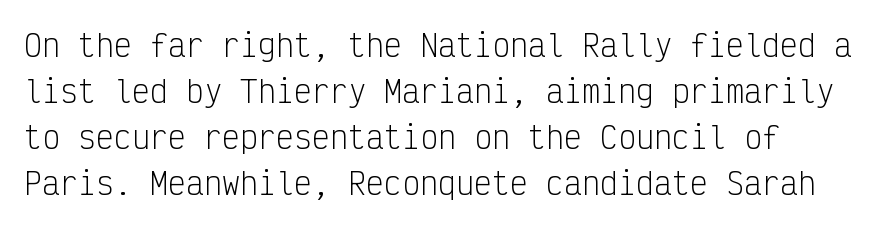
The image shows 30 px light, condensed sans-serif type, upright, monospaced; set normal line spacing (1.53x), normal letter spacing, not underlined; low stroke contrast and a medium x-height.
